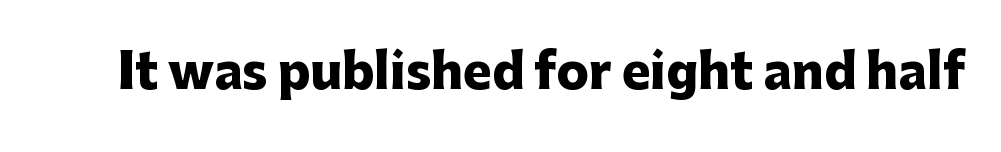
The image shows 48 px heavy sans-serif type, upright; set normal letter spacing, not underlined; low stroke contrast and a medium x-height.
